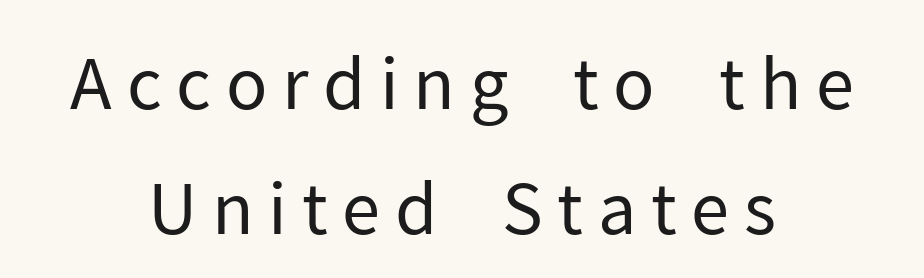
Q: Is the text bold? A: No.
Q: Is the text italic (slanted)? A: No, it is upright.
Q: Is the typeface a serif or a sans-serif typeface? A: Sans-serif.
Q: Is the text underlined? A: No.
Q: How is the paragraph aligned? A: Centered.
Q: Is the spacing between letters normal or unusually wide? A: Unusually wide.
Q: Width (condensed, normal, or wide)? A: Normal.
Q: Stroke contrast? A: Low.
Q: x-height? A: Medium.
Q: Monospaced? A: No.
